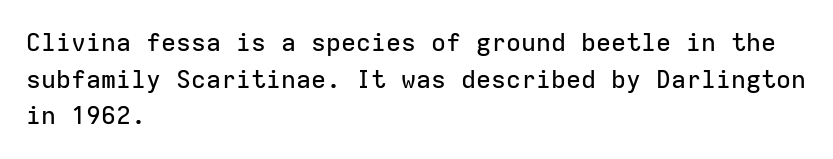
The image shows 25 px text type, upright; set left-aligned, normal line spacing (1.47x), normal letter spacing, not underlined.
